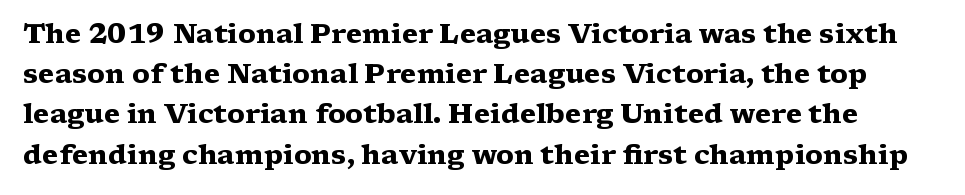
The image shows 27 px bold type, upright; set normal line spacing (1.49x), normal letter spacing, not underlined.
